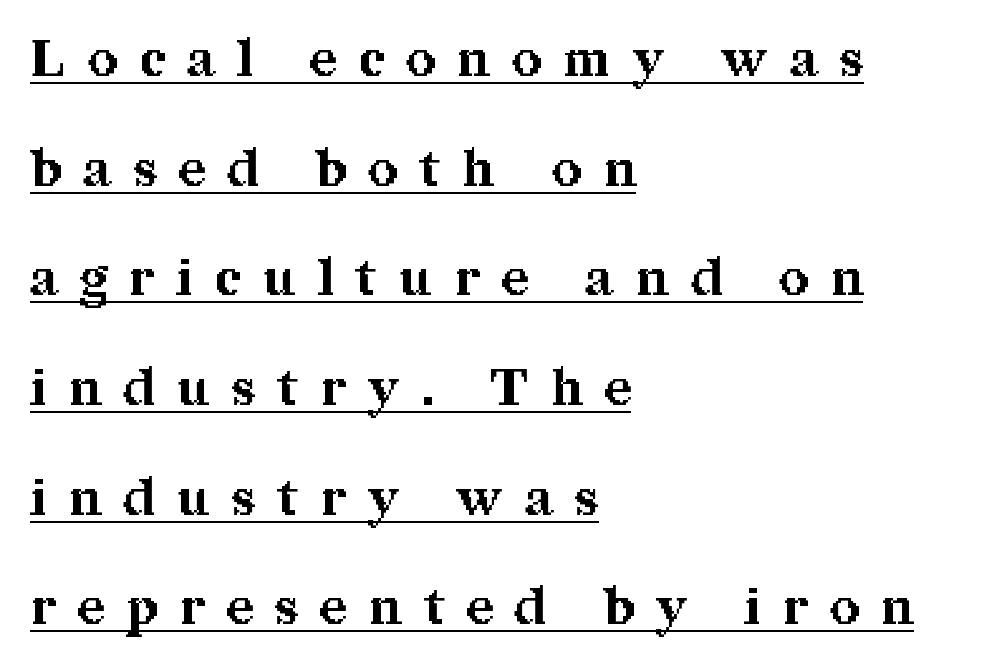
The image shows 51 px bold serif type, upright; set left-aligned, loose line spacing (2.15x), unusually wide letter spacing (+0.44 em), underlined; medium stroke contrast and a medium x-height.
